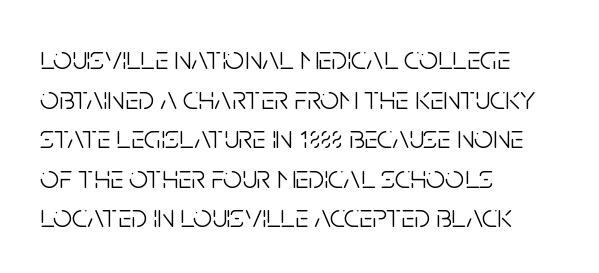
{"serif": "no", "italic": "no", "bold": "no", "weight": "light", "width": "condensed", "stroke_contrast": "low", "x_height": "large", "monospaced": "no", "underline": "no", "align": "left", "line_spacing_ratio": 1.2, "letter_spacing": "normal", "letter_spacing_em": 0.0, "glyph_px": 33}
